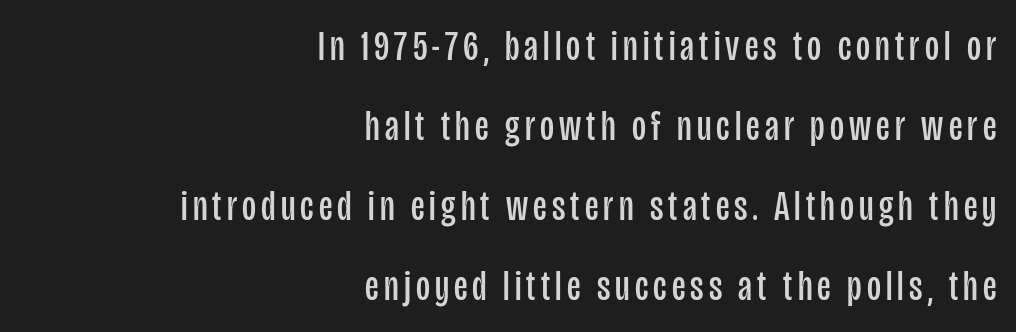
{"serif": "no", "italic": "no", "bold": "no", "weight": "regular", "width": "condensed", "stroke_contrast": "low", "x_height": "large", "monospaced": "no", "underline": "no", "align": "right", "line_spacing_ratio": 1.86, "glyph_px": 43}
